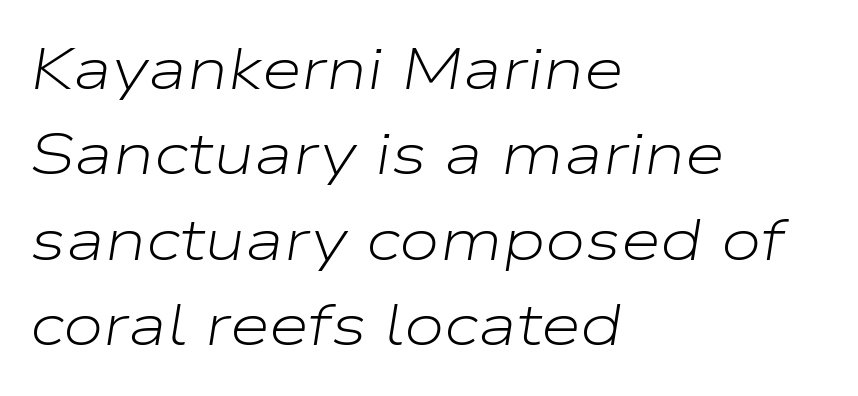
Reading down the block, your eye returns to a fixed left position each line. Words appear dense and cohesive because spacing is normal. Successive baselines arrive at the customary interval. Every character sits at an angle, as italics do.
